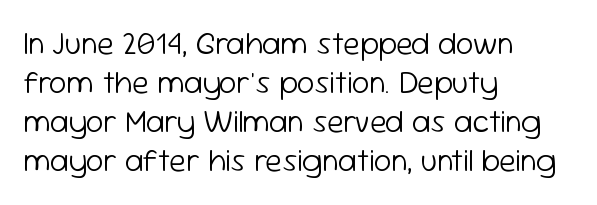
The image shows 31 px light sans-serif type, upright; set left-aligned, normal line spacing (1.26x), normal letter spacing, not underlined; low stroke contrast and a medium x-height.
